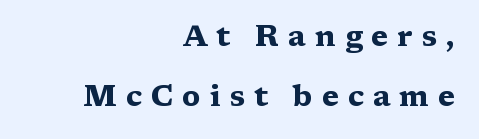
{"serif": "yes", "italic": "no", "bold": "yes", "weight": "heavy", "width": "wide", "stroke_contrast": "medium", "x_height": "medium", "monospaced": "no", "underline": "no", "align": "right", "line_spacing": "loose", "line_spacing_ratio": 2.07, "letter_spacing": "wide", "letter_spacing_em": 0.31, "glyph_px": 29}
